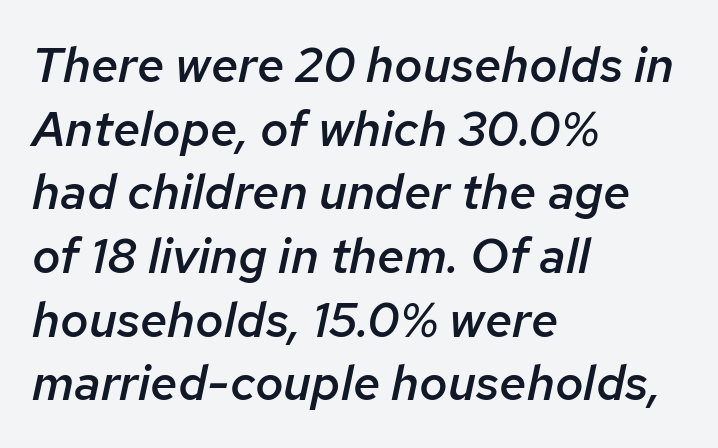
The image shows 49 px semibold type, italic (leaning right); set left-aligned, normal line spacing (1.3x), normal letter spacing, not underlined; low stroke contrast and a medium x-height.
